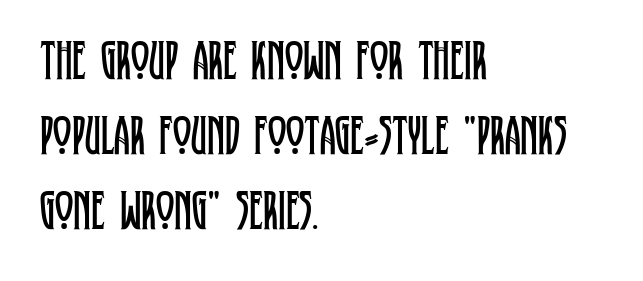
{"serif": "yes", "italic": "no", "bold": "no", "weight": "regular", "width": "condensed", "stroke_contrast": "low", "x_height": "large", "monospaced": "no", "underline": "no", "align": "left", "line_spacing": "normal", "line_spacing_ratio": 1.34, "letter_spacing": "normal", "letter_spacing_em": 0.0, "glyph_px": 56}
